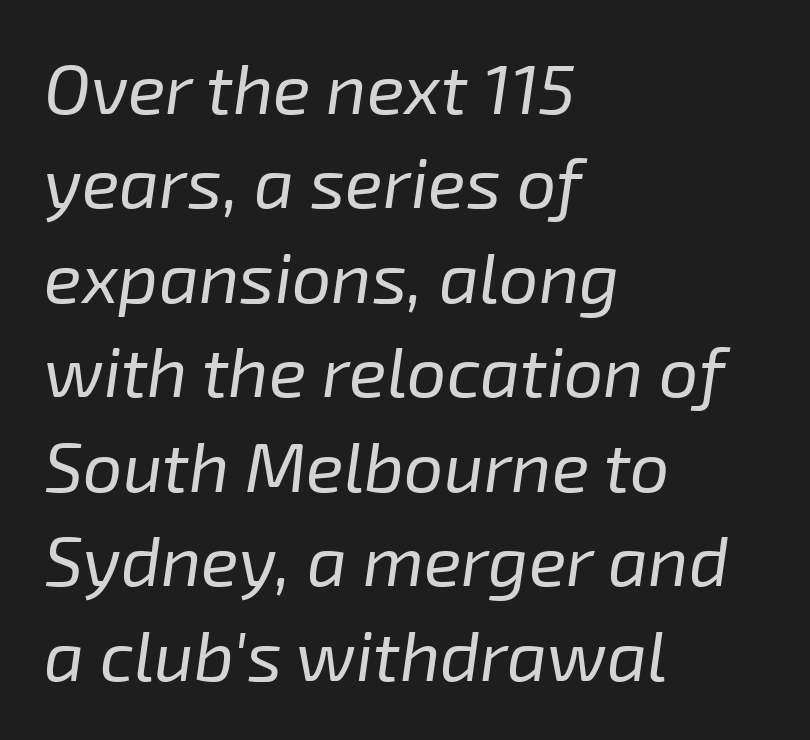
The image shows 70 px regular-weight type, italic (leaning right); set left-aligned, normal line spacing (1.35x), normal letter spacing, not underlined; low stroke contrast and a medium x-height.
